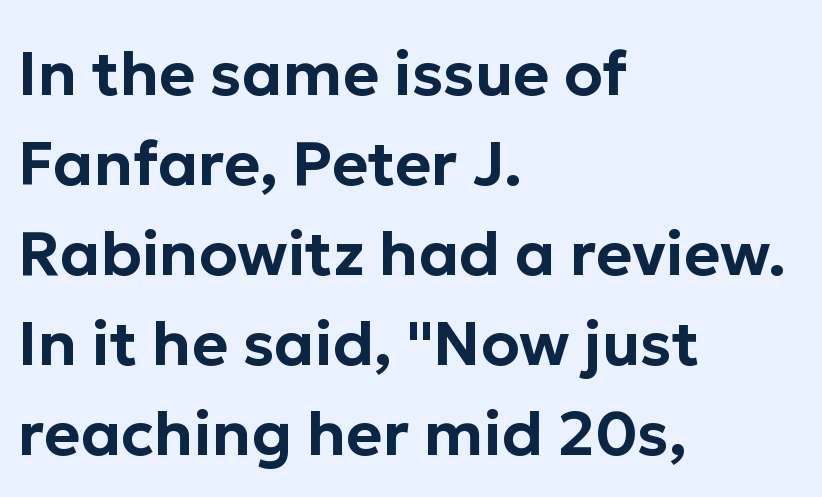
{"serif": "no", "italic": "no", "width": "normal", "stroke_contrast": "low", "x_height": "medium", "monospaced": "no", "underline": "no", "align": "left", "line_spacing": "normal", "line_spacing_ratio": 1.45, "letter_spacing": "normal", "letter_spacing_em": 0.0, "glyph_px": 62}
